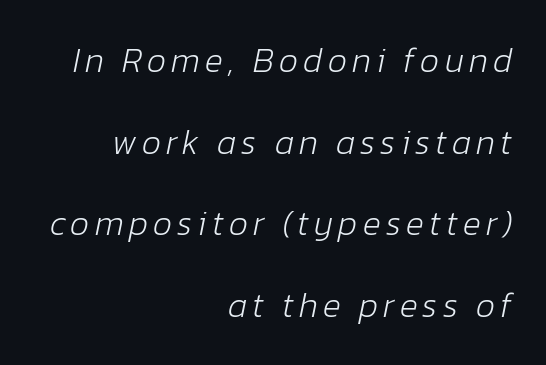
{"italic": "yes", "lean": "right", "slant_degrees": 12, "bold": "no", "weight": "light", "width": "normal", "stroke_contrast": "low", "x_height": "medium", "monospaced": "no", "underline": "no", "align": "right", "line_spacing": "loose", "line_spacing_ratio": 2.4, "glyph_px": 34}
